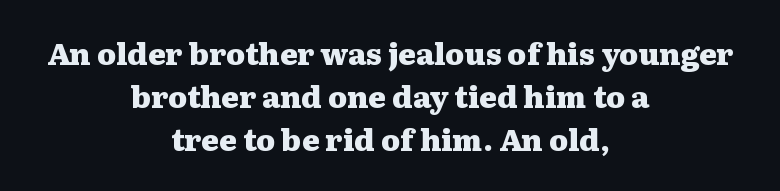
The image shows 30 px heavy, wide serif type, upright; set centered, normal line spacing (1.44x), normal letter spacing, not underlined; medium stroke contrast and a medium x-height.
